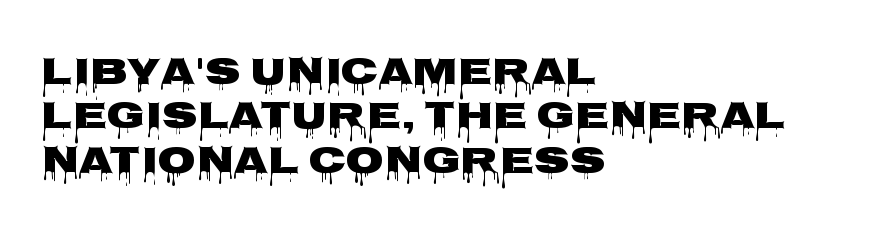
Q: Is the text bold? A: Yes.
Q: Is the text italic (slanted)? A: No, it is upright.
Q: Is the typeface a serif or a sans-serif typeface? A: Sans-serif.
Q: Is the text underlined? A: No.
Q: How is the paragraph aligned? A: Left-aligned.
Q: Is the spacing between letters normal or unusually wide? A: Normal.
Q: Is the spacing between lines tight, normal or loose? A: Tight.
Q: Width (condensed, normal, or wide)? A: Wide.
Q: Stroke contrast? A: Low.
Q: x-height? A: Large.
Q: Monospaced? A: No.
